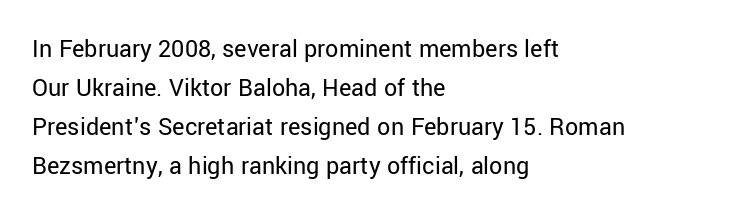
{"italic": "no", "bold": "no", "underline": "no", "align": "left", "line_spacing": "normal", "line_spacing_ratio": 1.5, "letter_spacing": "normal", "letter_spacing_em": 0.0, "glyph_px": 26}
